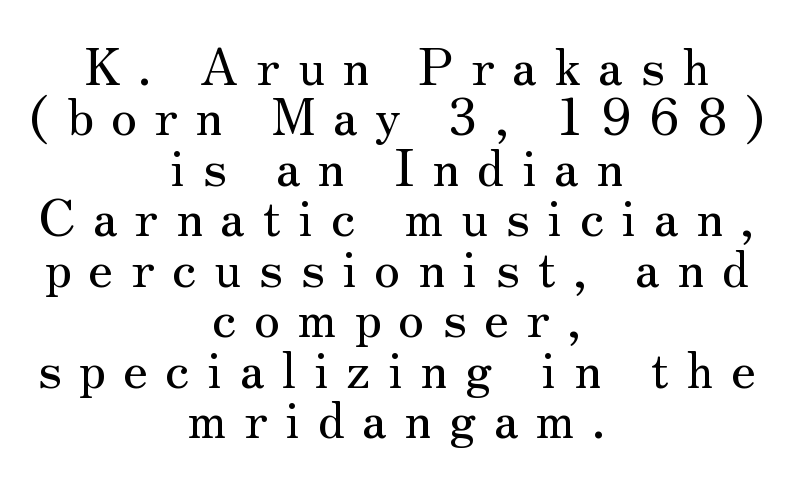
The image shows 51 px serif type, upright; set centered, tight line spacing (0.99x), unusually wide letter spacing (+0.34 em), not underlined; medium stroke contrast and a small x-height.
